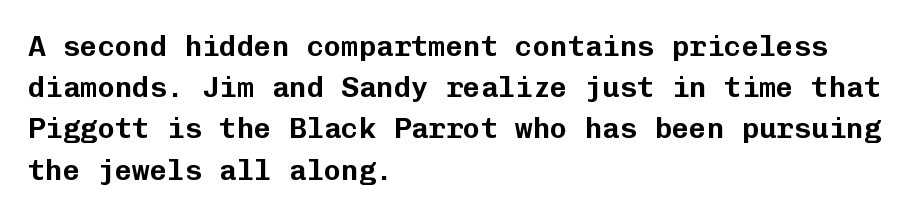
{"serif": "no", "italic": "no", "width": "normal", "stroke_contrast": "low", "x_height": "medium", "monospaced": "yes", "underline": "no", "align": "left", "line_spacing": "normal", "line_spacing_ratio": 1.42, "letter_spacing": "normal", "letter_spacing_em": 0.0, "glyph_px": 29}
